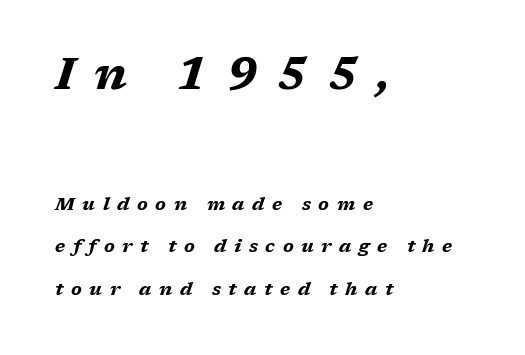
The image shows 45 px bold, wide type, italic (leaning right); set left-aligned, loose line spacing (2.34x), unusually wide letter spacing (+0.42 em), not underlined; the first (top) block is 2.5x larger; medium stroke contrast and a medium x-height.
